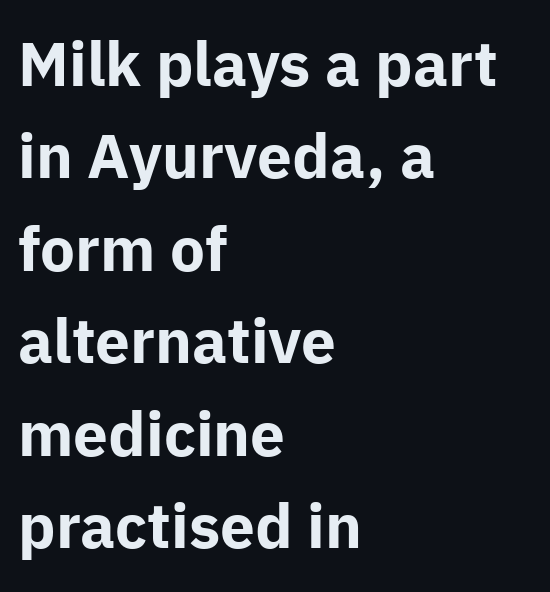
Q: Is the text bold? A: Yes.
Q: Is the text italic (slanted)? A: No, it is upright.
Q: Is the typeface a serif or a sans-serif typeface? A: Sans-serif.
Q: Is the text underlined? A: No.
Q: How is the paragraph aligned? A: Left-aligned.
Q: Is the spacing between letters normal or unusually wide? A: Normal.
Q: Is the spacing between lines tight, normal or loose? A: Normal.
Q: Width (condensed, normal, or wide)? A: Normal.
Q: Stroke contrast? A: Low.
Q: x-height? A: Medium.
Q: Monospaced? A: No.
